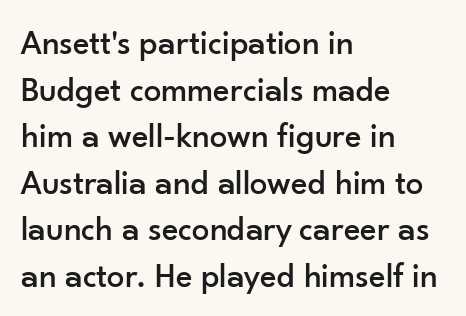
Q: Is the text italic (slanted)? A: No, it is upright.
Q: Is the typeface a serif or a sans-serif typeface? A: Sans-serif.
Q: Is the text underlined? A: No.
Q: How is the paragraph aligned? A: Left-aligned.
Q: Is the spacing between letters normal or unusually wide? A: Normal.
Q: Is the spacing between lines tight, normal or loose? A: Normal.
Q: Width (condensed, normal, or wide)? A: Normal.
Q: Stroke contrast? A: Low.
Q: x-height? A: Small.
Q: Monospaced? A: No.
